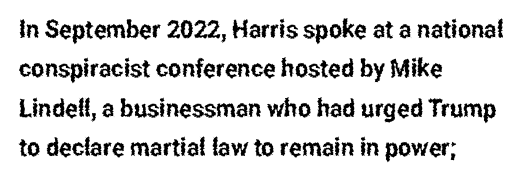
Q: Is the text italic (slanted)? A: No, it is upright.
Q: Is the text underlined? A: No.
Q: How is the paragraph aligned? A: Left-aligned.
Q: Is the spacing between letters normal or unusually wide? A: Normal.
Q: Is the spacing between lines tight, normal or loose? A: Normal.
